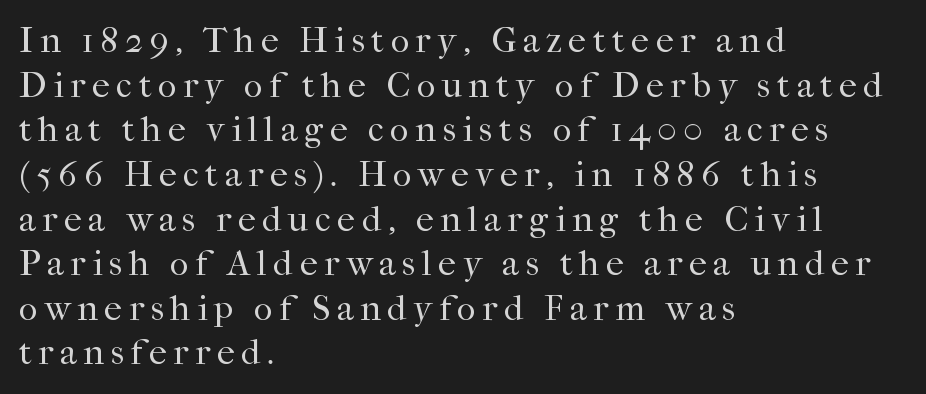
Q: Is the text bold? A: No.
Q: Is the text italic (slanted)? A: No, it is upright.
Q: Is the typeface a serif or a sans-serif typeface? A: Serif.
Q: Is the text underlined? A: No.
Q: How is the paragraph aligned? A: Left-aligned.
Q: Width (condensed, normal, or wide)? A: Normal.
Q: Stroke contrast? A: High.
Q: x-height? A: Medium.
Q: Monospaced? A: No.
